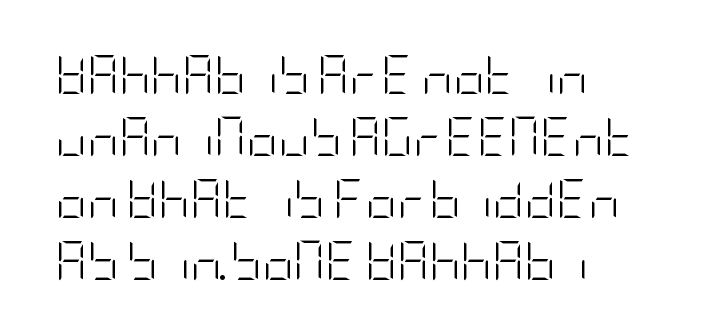
Q: Is the text bold? A: No.
Q: Is the text italic (slanted)? A: No, it is upright.
Q: Is the typeface a serif or a sans-serif typeface? A: Sans-serif.
Q: Is the text underlined? A: No.
Q: How is the paragraph aligned? A: Left-aligned.
Q: Is the spacing between letters normal or unusually wide? A: Normal.
Q: Is the spacing between lines tight, normal or loose? A: Normal.
Q: Width (condensed, normal, or wide)? A: Condensed.
Q: Stroke contrast? A: Low.
Q: x-height? A: Large.
